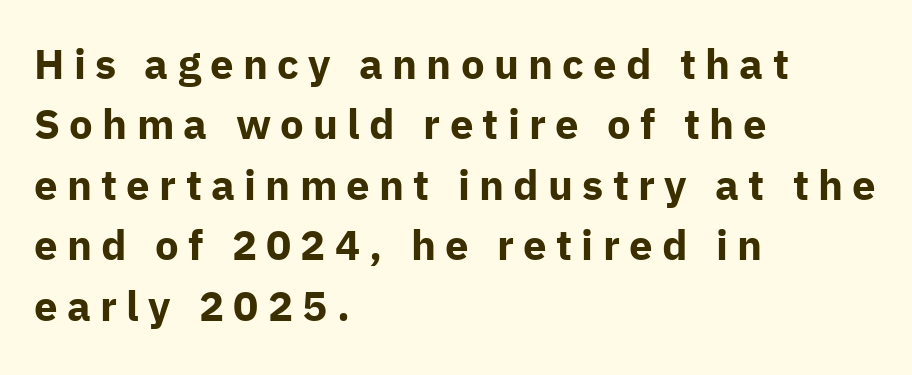
The image shows 42 px bold sans-serif type, upright; set left-aligned, normal line spacing (1.44x), unusually wide letter spacing (+0.22 em), not underlined; low stroke contrast and a medium x-height.
